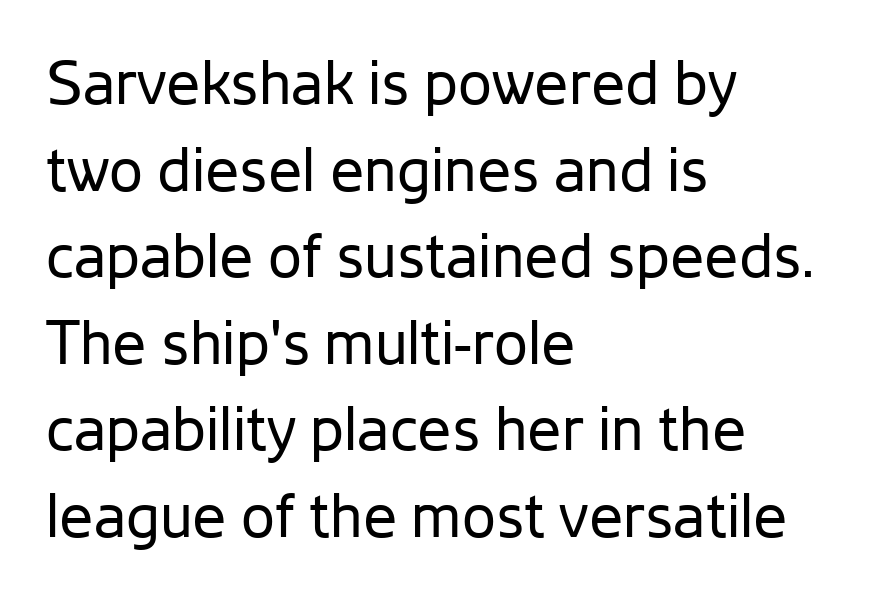
This sample keeps an unexceptional amount of space between lines. The typeface has the unassuming heft of standard copy or less. The letters advance in unequal steps, a hallmark of proportional type. Characters follow at the spacing the type designer built in. All the whitespace from short lines collects on the right. The zone under the glyphs is completely vacant.
